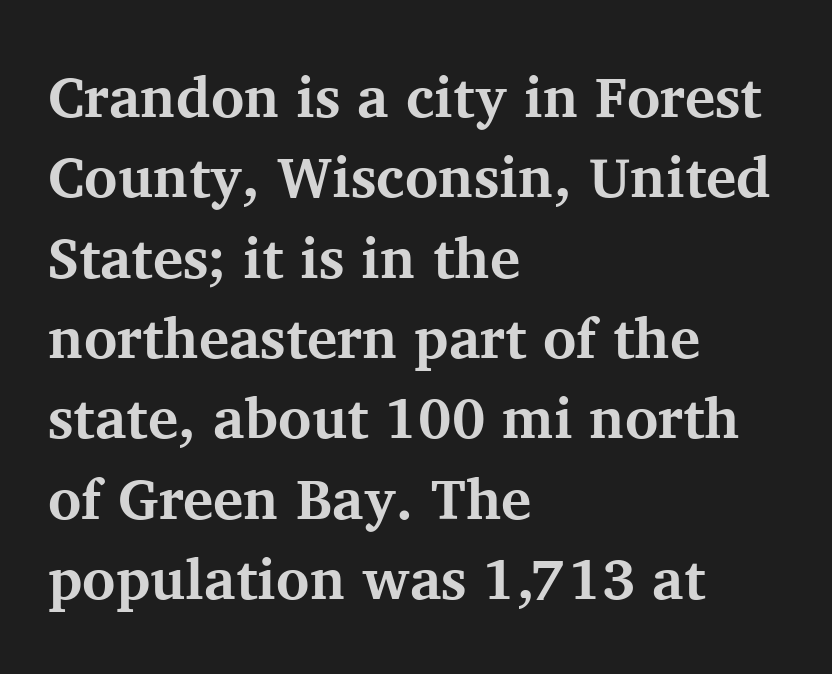
Q: Is the text bold? A: Yes.
Q: Is the text italic (slanted)? A: No, it is upright.
Q: Is the typeface a serif or a sans-serif typeface? A: Serif.
Q: Is the text underlined? A: No.
Q: How is the paragraph aligned? A: Left-aligned.
Q: Is the spacing between letters normal or unusually wide? A: Normal.
Q: Is the spacing between lines tight, normal or loose? A: Normal.
Q: Width (condensed, normal, or wide)? A: Normal.
Q: Stroke contrast? A: Medium.
Q: x-height? A: Medium.
Q: Monospaced? A: No.
